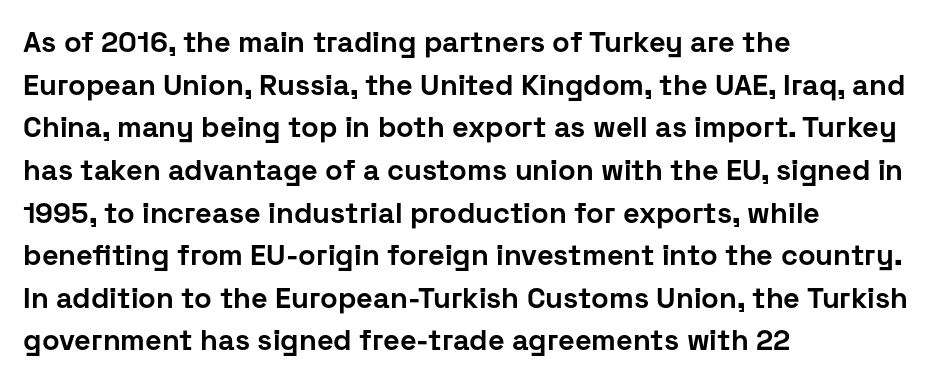
{"serif": "no", "italic": "no", "bold": "yes", "weight": "bold", "width": "normal", "stroke_contrast": "low", "x_height": "medium", "monospaced": "no", "underline": "no", "align": "left", "line_spacing": "normal", "line_spacing_ratio": 1.47, "letter_spacing": "normal", "letter_spacing_em": 0.0, "glyph_px": 29}
